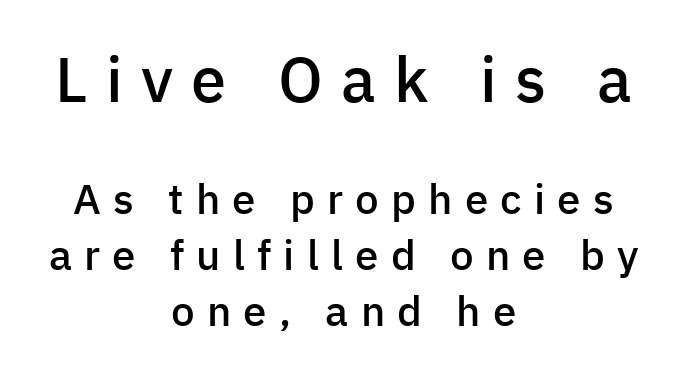
Q: Is the text bold? A: Semi-bold.
Q: Is the text italic (slanted)? A: No, it is upright.
Q: Is the typeface a serif or a sans-serif typeface? A: Sans-serif.
Q: Is the text underlined? A: No.
Q: How is the paragraph aligned? A: Centered.
Q: Is the spacing between letters normal or unusually wide? A: Unusually wide.
Q: Is the spacing between lines tight, normal or loose? A: Normal.
Q: Which block of text is set in a larger size, the first (top) or the second (bottom)? A: The first (top) one.
Q: Width (condensed, normal, or wide)? A: Normal.
Q: Stroke contrast? A: Low.
Q: x-height? A: Medium.
Q: Monospaced? A: No.
